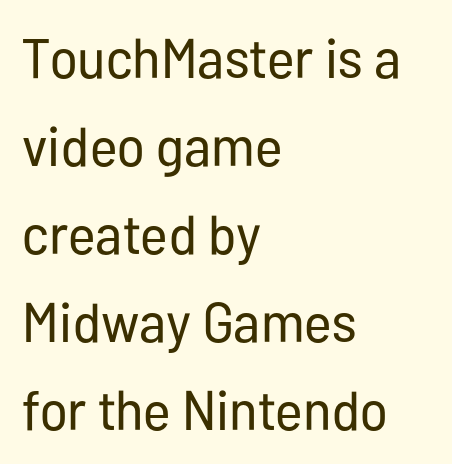
In CSS terms this would be text-align: left. The passage shown is typed in a proportional face where columns would drift. The rendering uses a moderate line-height, typical for paragraphs. Underlining? Definitely not there.
